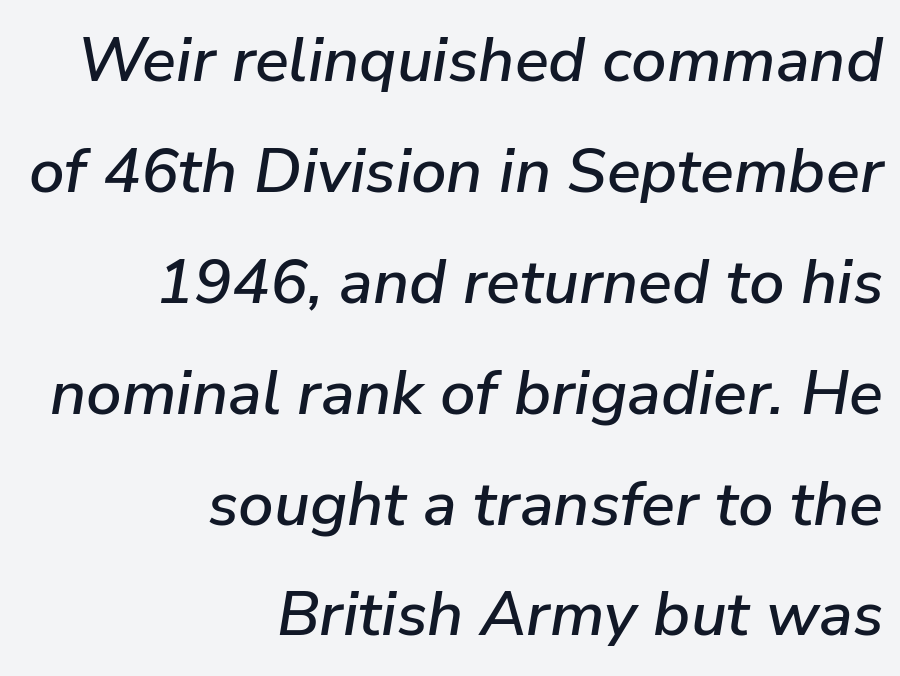
This sample is right-justified, so line beginnings fall wherever the words allow. A typesetter would mark this as italic. Underlining? Definitely not there. Looks like regular typesetting: each glyph gets only the width it needs. Default kerning and tracking; the words read as compact shapes.
